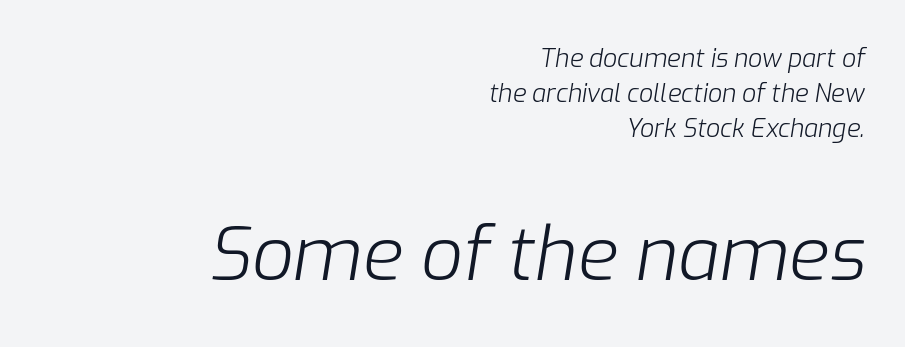
Has an underline been added? It has not. The typesetter chose a ragged-left arrangement here. Weight: regular or lighter. Regular leading. When letters slant like this, we call the style italic.
